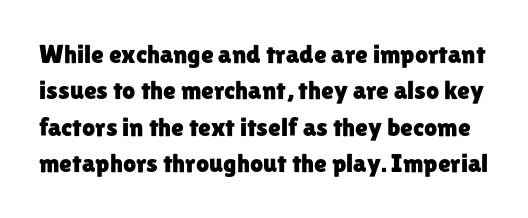
The block of text has a typical density, with ordinary space between rows. Letters rest on an invisible, unmarked baseline. If you drew a line through each stem, it would be perfectly vertical. Glyph-to-glyph distance matches everyday printed text.
